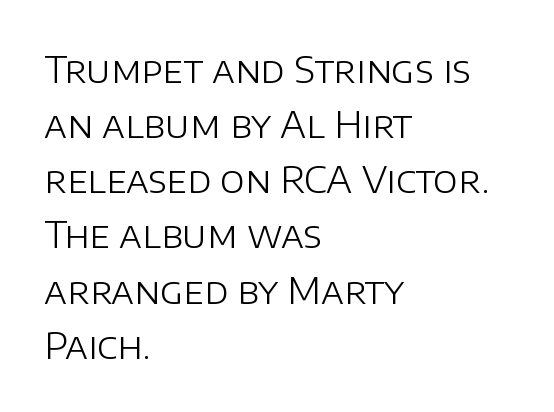
How would I describe the line gaps? Plain and ordinary. Underline: absent. Is this a sans? Yes — the strokes have no serifs. Bold? No — there's no thickening of the strokes. This sample uses plain, unmodified letter spacing. Horizontally, the lines are justified to the leading edge only.
